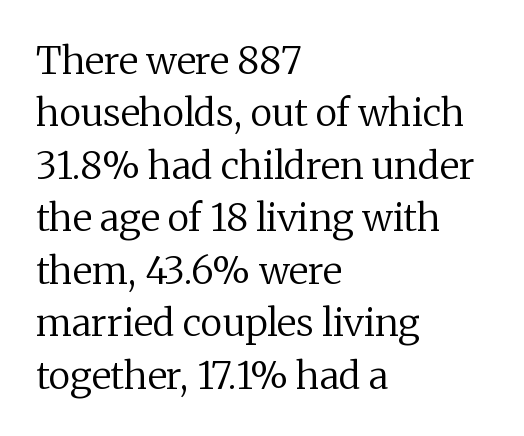
{"serif": "yes", "italic": "no", "bold": "no", "weight": "regular", "width": "normal", "stroke_contrast": "medium", "x_height": "medium", "monospaced": "no", "underline": "no", "align": "left", "line_spacing": "normal", "line_spacing_ratio": 1.38, "letter_spacing": "normal", "letter_spacing_em": 0.0, "glyph_px": 38}
